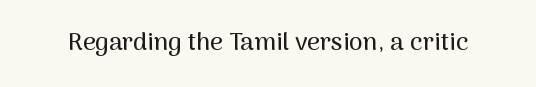
The image shows 25 px text type, upright; set normal letter spacing, not underlined.
